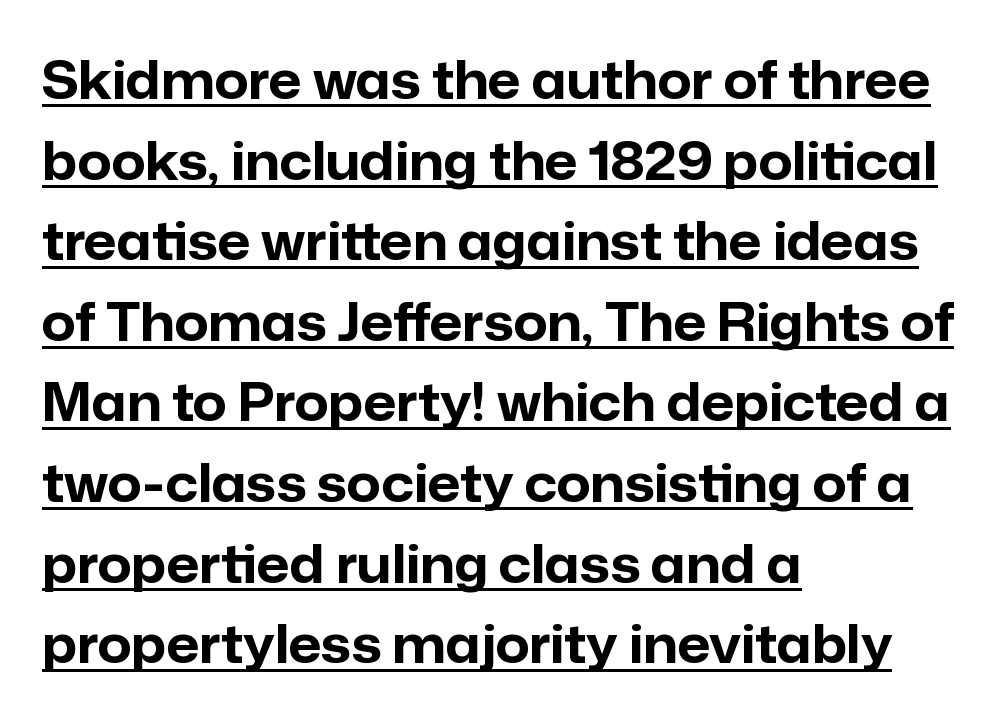
The image shows 52 px bold sans-serif type, upright; set left-aligned, normal line spacing (1.55x), normal letter spacing, underlined; low stroke contrast and a medium x-height.
